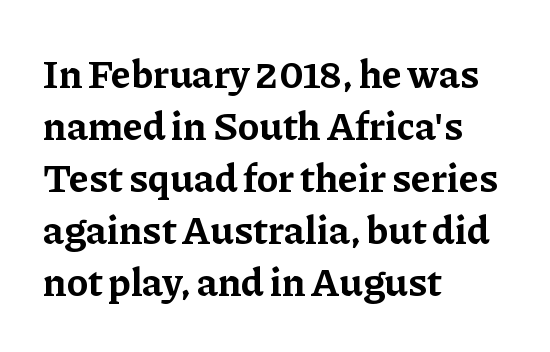
The image shows 40 px bold serif type, upright; set left-aligned, normal line spacing (1.3x), normal letter spacing, not underlined; low stroke contrast and a medium x-height.
